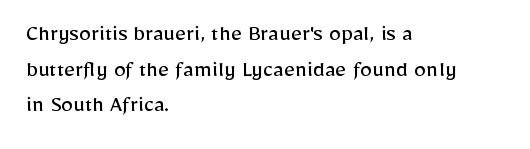
No italicization has been applied; the sample stays upright. Each line starts at the same left margin while the right side varies. Weight: regular or lighter. Compared with typical paragraphs, the rows here are spaced about the same. No extra tracking has been applied to these lines. Any mark beneath the type? The region is blank.
